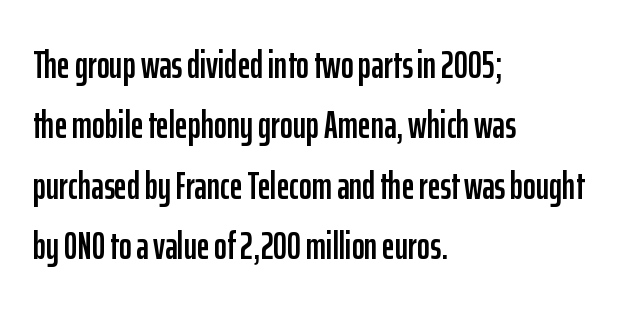
The image shows 39 px condensed sans-serif type, upright; set left-aligned, normal line spacing (1.55x), normal letter spacing, not underlined; low stroke contrast and a medium x-height.
